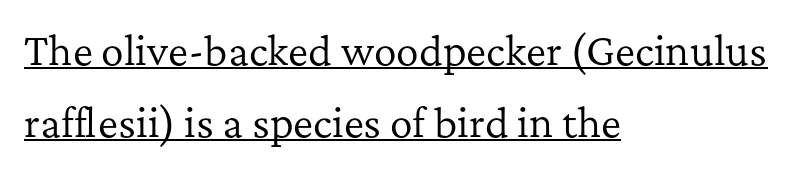
Q: Is the text bold? A: No.
Q: Is the text italic (slanted)? A: No, it is upright.
Q: Is the typeface a serif or a sans-serif typeface? A: Serif.
Q: Is the text underlined? A: Yes.
Q: How is the paragraph aligned? A: Left-aligned.
Q: Is the spacing between letters normal or unusually wide? A: Normal.
Q: Is the spacing between lines tight, normal or loose? A: Loose.
Q: Width (condensed, normal, or wide)? A: Normal.
Q: Stroke contrast? A: Low.
Q: x-height? A: Medium.
Q: Monospaced? A: No.
